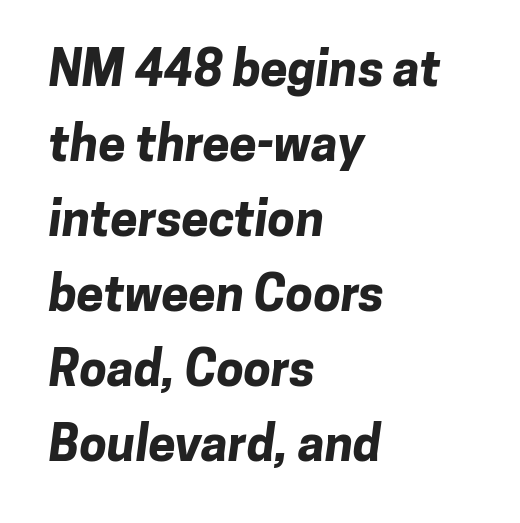
Q: Is the text bold? A: Yes.
Q: Is the typeface a serif or a sans-serif typeface? A: Sans-serif.
Q: Is the text underlined? A: No.
Q: How is the paragraph aligned? A: Left-aligned.
Q: Is the spacing between letters normal or unusually wide? A: Normal.
Q: Is the spacing between lines tight, normal or loose? A: Normal.
Q: Width (condensed, normal, or wide)? A: Normal.
Q: Stroke contrast? A: Low.
Q: x-height? A: Medium.
Q: Monospaced? A: No.
